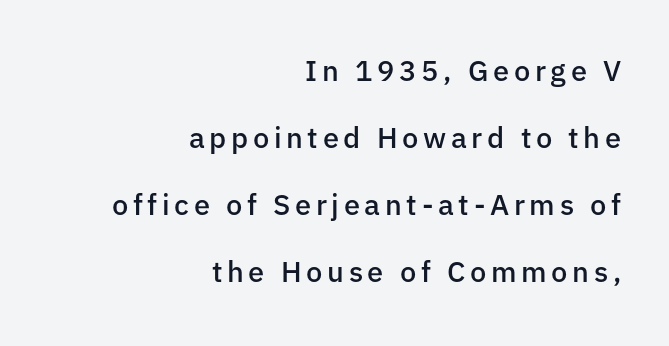
The image shows 29 px semibold sans-serif type, upright; set right-aligned, loose line spacing (2.31x), not underlined; low stroke contrast and a medium x-height.
